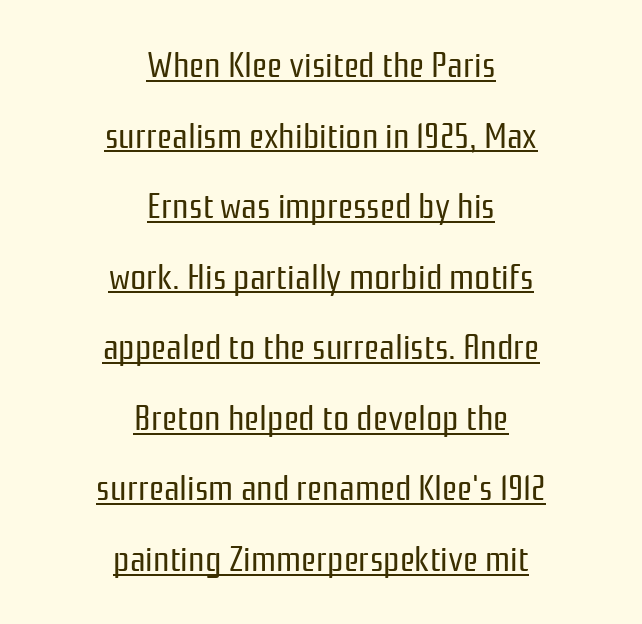
The image shows 36 px regular-weight, condensed sans-serif type, upright; set centered, loose line spacing (1.96x), normal letter spacing, underlined; low stroke contrast and a medium x-height.
